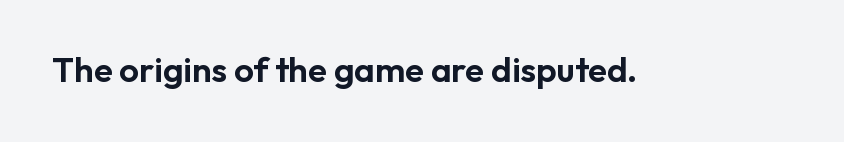
The words here are not underlined. Posture: upright roman. Each letter's strokes conclude bluntly, with no projecting serifs. Spacing between characters is what you'd get straight out of the box.
